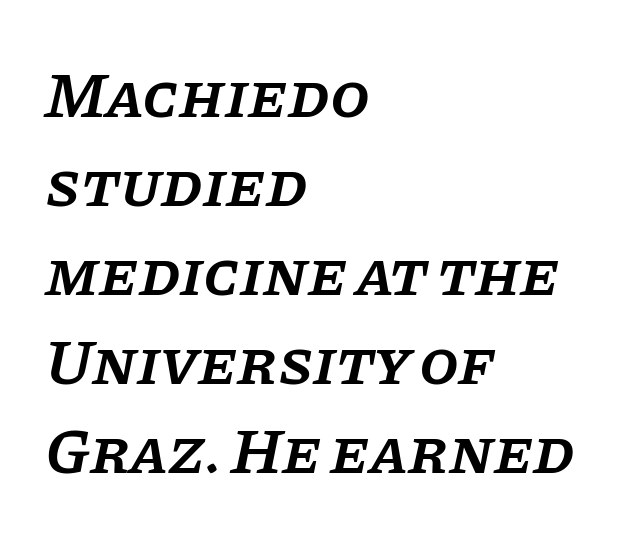
Proportional: the letters do not fall into vertical columns. The vertical gap from one line to the next is medium. Teacher's note: observe the even left margin — that is flush-left alignment. Stroke thickness is moderately raised; the sample reads as semibold. Looking at the ascenders, they clearly lean.
